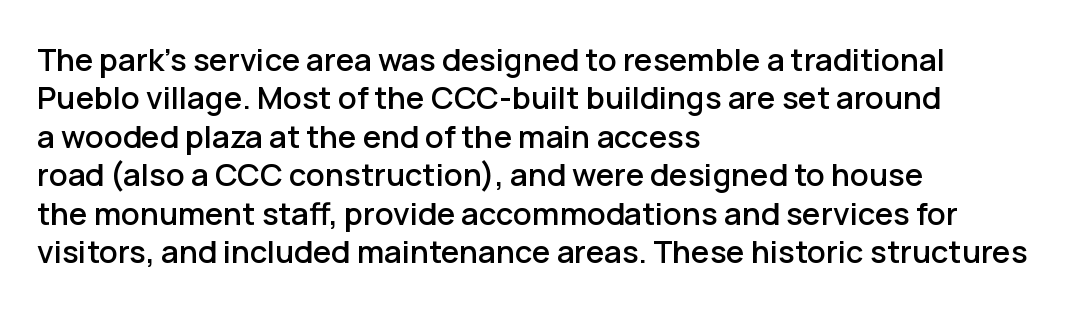
{"serif": "no", "italic": "no", "width": "normal", "stroke_contrast": "low", "x_height": "medium", "monospaced": "no", "underline": "no", "align": "left", "line_spacing_ratio": 1.24, "letter_spacing": "normal", "letter_spacing_em": 0.0, "glyph_px": 31}
